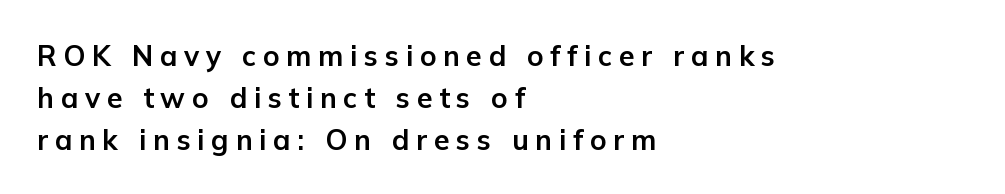
Q: Is the text bold? A: Yes.
Q: Is the text italic (slanted)? A: No, it is upright.
Q: Is the typeface a serif or a sans-serif typeface? A: Sans-serif.
Q: Is the text underlined? A: No.
Q: How is the paragraph aligned? A: Left-aligned.
Q: Is the spacing between letters normal or unusually wide? A: Unusually wide.
Q: Is the spacing between lines tight, normal or loose? A: Normal.
Q: Width (condensed, normal, or wide)? A: Normal.
Q: Stroke contrast? A: Low.
Q: x-height? A: Medium.
Q: Monospaced? A: No.
